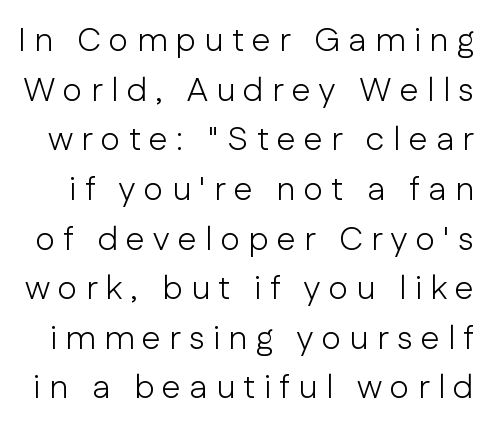
{"serif": "no", "italic": "no", "bold": "no", "weight": "light", "width": "normal", "stroke_contrast": "low", "x_height": "medium", "monospaced": "no", "underline": "no", "line_spacing": "normal", "line_spacing_ratio": 1.46, "letter_spacing": "wide", "letter_spacing_em": 0.24, "glyph_px": 34}
